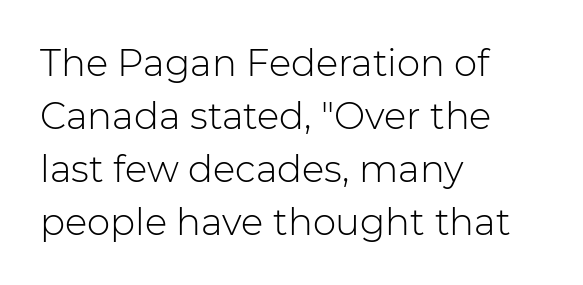
The image shows 37 px light sans-serif type, upright; set left-aligned, normal line spacing (1.43x), normal letter spacing, not underlined; low stroke contrast and a medium x-height.
